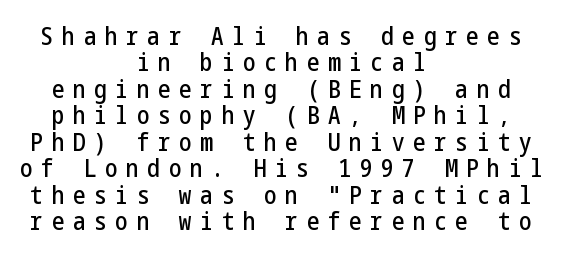
The image shows 25 px text type, upright; set centered, tight line spacing (1.06x), unusually wide letter spacing (+0.35 em), not underlined.
